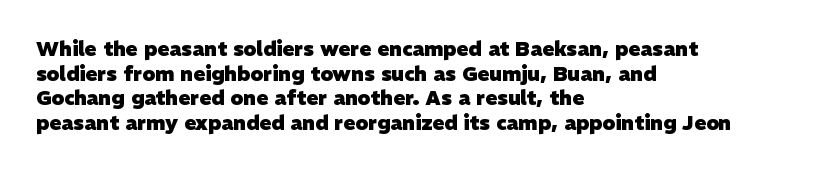
The image shows 20 px bold type; set left-aligned, line spacing 1.23x, normal letter spacing, not underlined.
